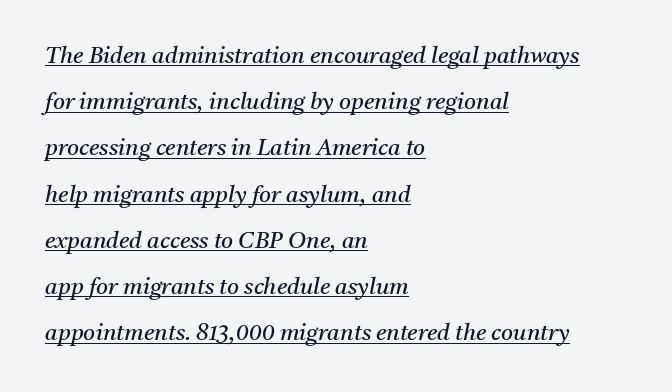
The image shows 23 px text type, italic (leaning right); set left-aligned, loose line spacing (2.01x), normal letter spacing, underlined.
